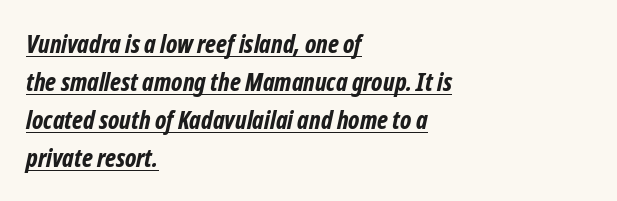
Q: Is the text bold? A: Yes.
Q: Is the text underlined? A: Yes.
Q: How is the paragraph aligned? A: Left-aligned.
Q: Is the spacing between letters normal or unusually wide? A: Normal.
Q: Is the spacing between lines tight, normal or loose? A: Normal.
